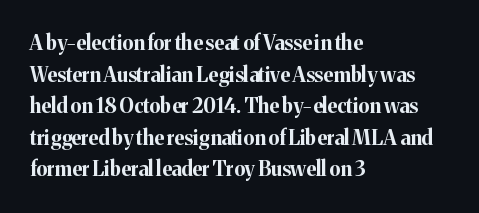
Q: Is the text bold? A: Yes.
Q: Is the text italic (slanted)? A: No, it is upright.
Q: Is the text underlined? A: No.
Q: How is the paragraph aligned? A: Left-aligned.
Q: Is the spacing between letters normal or unusually wide? A: Normal.
Q: Is the spacing between lines tight, normal or loose? A: Normal.
